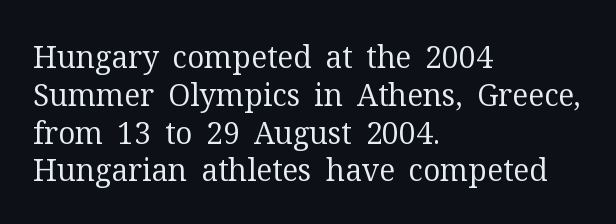
The image shows 30 px regular-weight serif type, upright; set left-aligned, normal line spacing (1.26x), normal letter spacing, not underlined; medium stroke contrast and a medium x-height.
